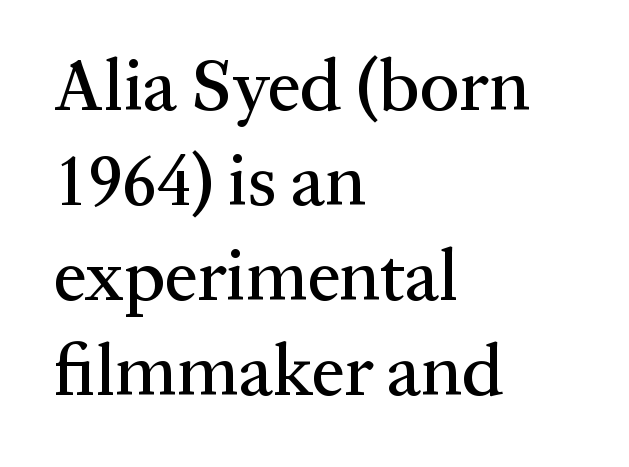
The rows are spaced the way most documents space them. Descender tails drop into unmarked territory. Is the block centered? No — it sits flush against the left margin. The lettering holds an erect, upright posture throughout. Tracking here is standard; glyphs follow each other at the usual distance.
